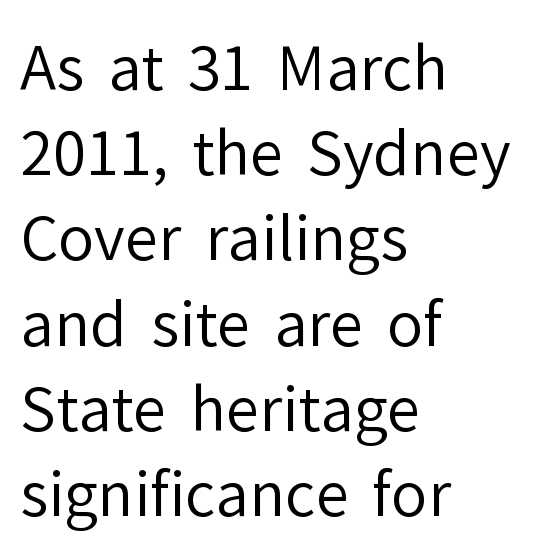
{"serif": "no", "italic": "no", "bold": "no", "weight": "regular", "width": "normal", "stroke_contrast": "low", "x_height": "medium", "monospaced": "no", "underline": "no", "align": "left", "line_spacing": "normal", "line_spacing_ratio": 1.42, "letter_spacing": "normal", "letter_spacing_em": 0.0, "glyph_px": 60}
